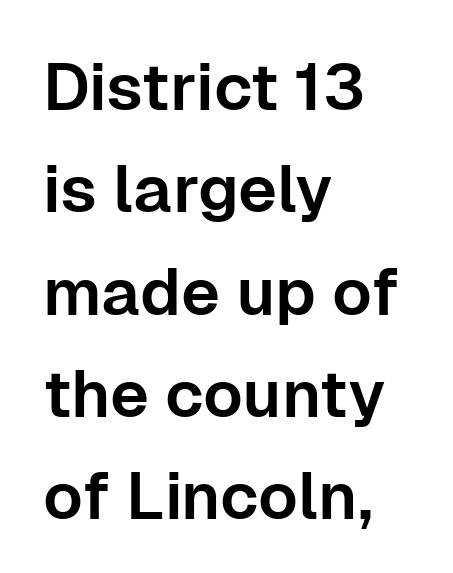
Q: Is the text italic (slanted)? A: No, it is upright.
Q: Is the typeface a serif or a sans-serif typeface? A: Sans-serif.
Q: Is the text underlined? A: No.
Q: How is the paragraph aligned? A: Left-aligned.
Q: Is the spacing between letters normal or unusually wide? A: Normal.
Q: Is the spacing between lines tight, normal or loose? A: Normal.
Q: Width (condensed, normal, or wide)? A: Normal.
Q: Stroke contrast? A: Low.
Q: x-height? A: Medium.
Q: Monospaced? A: No.
